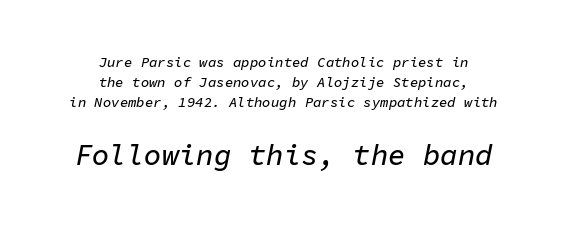
The image shows 29 px text type, italic (leaning right), monospaced; set centered, normal line spacing (1.42x), normal letter spacing, not underlined; the second (bottom) block is 2.07x larger; low stroke contrast and a medium x-height.
